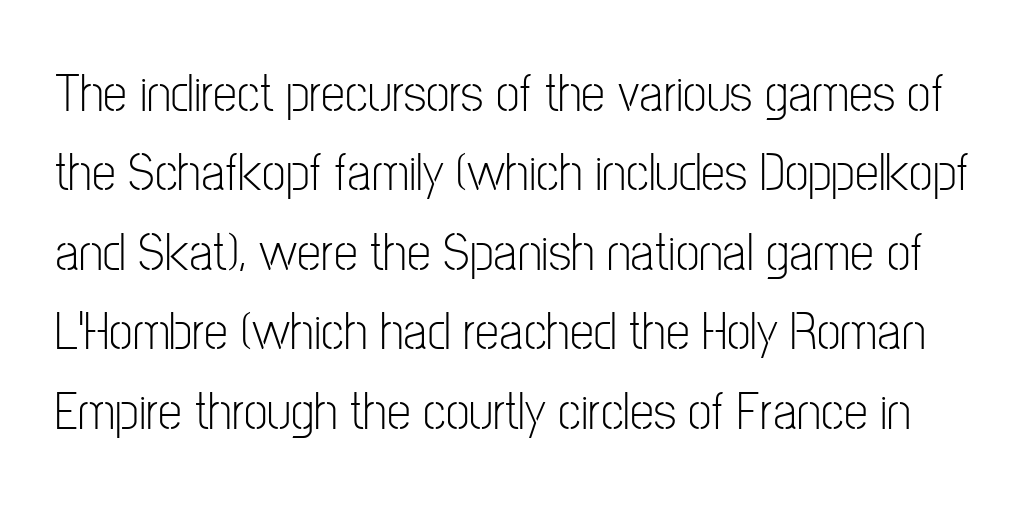
Is this a fixed-width face? No — the glyphs have proportional, varying widths. Look at the bottom of the vertical strokes: they stop flat, with no serifs. Heft: none added — not bold. Each new line begins a customary step beneath the previous one.
